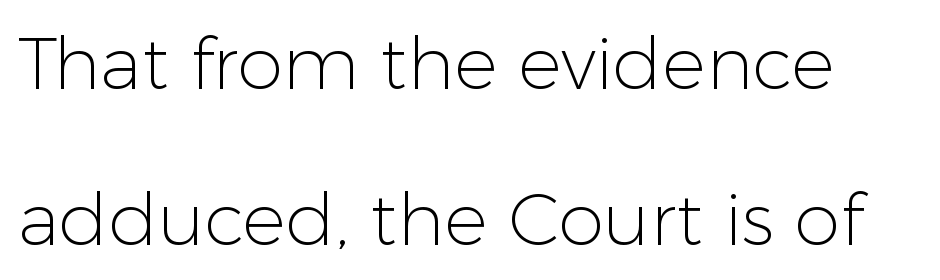
Is this a sans? Yes — the strokes have no serifs. A typesetter would call this zero additional tracking. The passage shown stacks its lines with a broad gap. The face used here is proportionally spaced, like ordinary book or web type. Descenders hang freely into open space. This sample uses an upright cut, with every glyph sitting square on the baseline.
